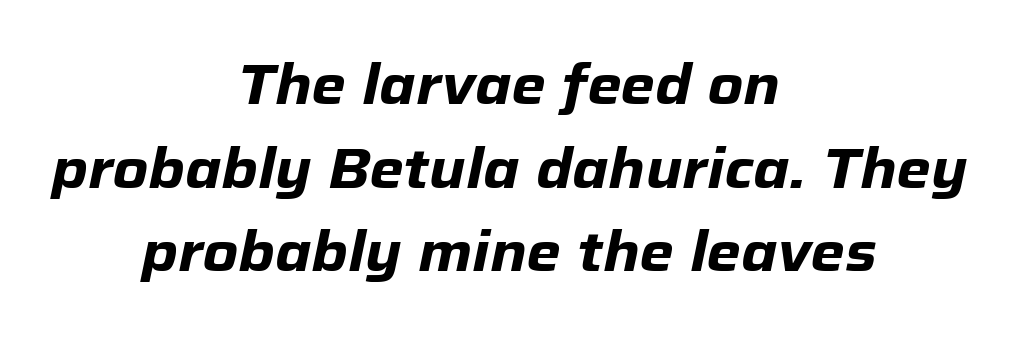
The image shows 55 px heavy type, italic (leaning right); set centered, normal line spacing (1.52x), normal letter spacing, not underlined; low stroke contrast and a medium x-height.
